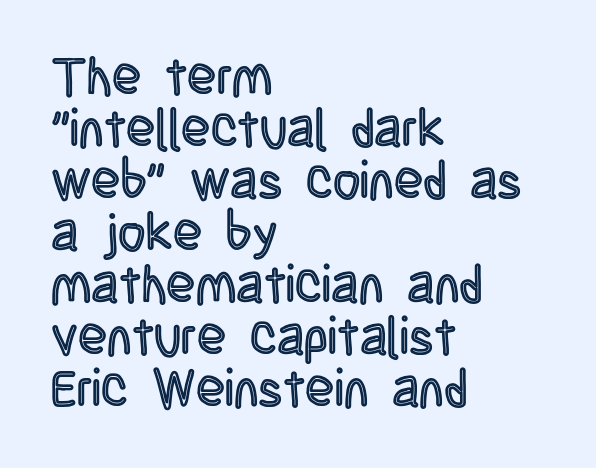
{"italic": "no", "width": "condensed", "x_height": "large", "monospaced": "no", "underline": "no", "align": "left", "line_spacing": "tight", "line_spacing_ratio": 0.98, "letter_spacing": "normal", "letter_spacing_em": 0.0, "glyph_px": 53}
